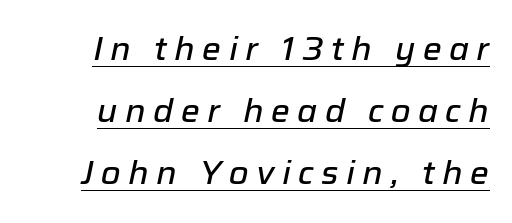
The image shows 32 px text type, italic (leaning right); set loose line spacing (1.94x), unusually wide letter spacing (+0.23 em), underlined; low stroke contrast and a medium x-height.
